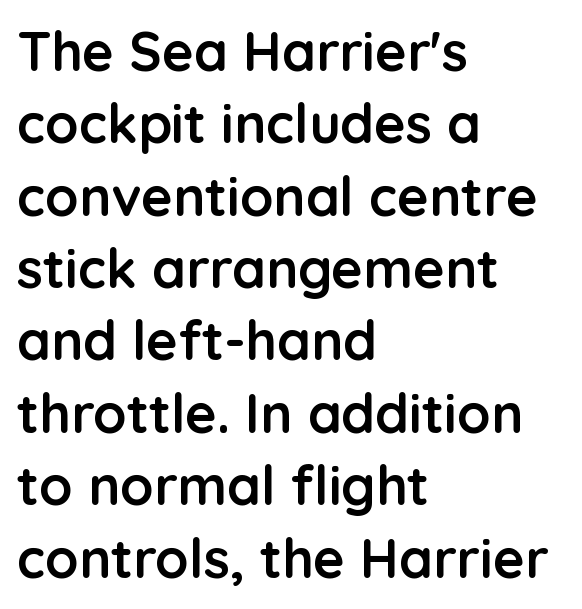
The image shows 54 px semibold sans-serif type, upright; set left-aligned, normal line spacing (1.34x), normal letter spacing, not underlined; low stroke contrast and a medium x-height.
